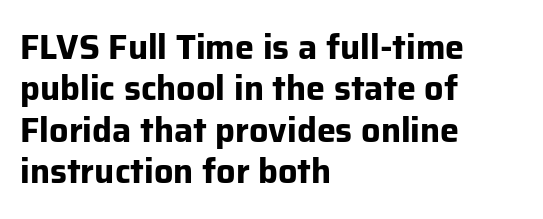
Q: Is the text bold? A: Yes.
Q: Is the text italic (slanted)? A: No, it is upright.
Q: Is the typeface a serif or a sans-serif typeface? A: Sans-serif.
Q: Is the text underlined? A: No.
Q: How is the paragraph aligned? A: Left-aligned.
Q: Is the spacing between letters normal or unusually wide? A: Normal.
Q: Width (condensed, normal, or wide)? A: Normal.
Q: Stroke contrast? A: Low.
Q: x-height? A: Medium.
Q: Monospaced? A: No.
